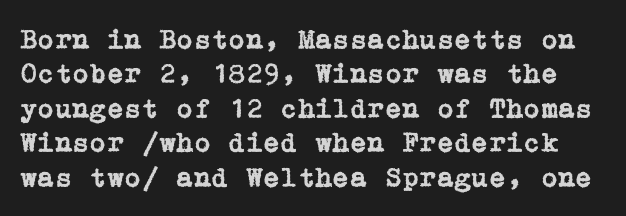
The image shows 28 px serif type, upright; set line spacing 1.23x, normal letter spacing, not underlined; low stroke contrast and a medium x-height.
